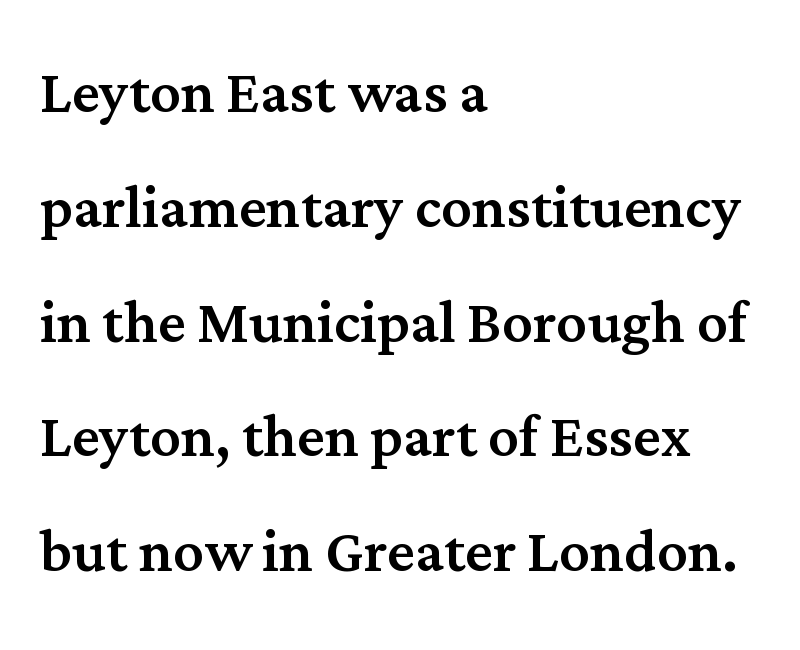
How are the letters spaced? Ordinarily, with no added tracking. Quick note: not italic, upright. This sample has the flowing, uneven cadence of proportional lettering. Leading matches the norm, producing a regular column. Does the copy run flush right? No — it runs flush left. Bare-footed words on every line.
